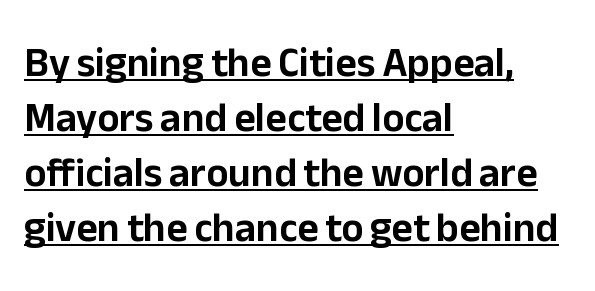
The image shows 41 px sans-serif type, upright; set left-aligned, normal line spacing (1.34x), normal letter spacing, underlined; low stroke contrast and a medium x-height.
